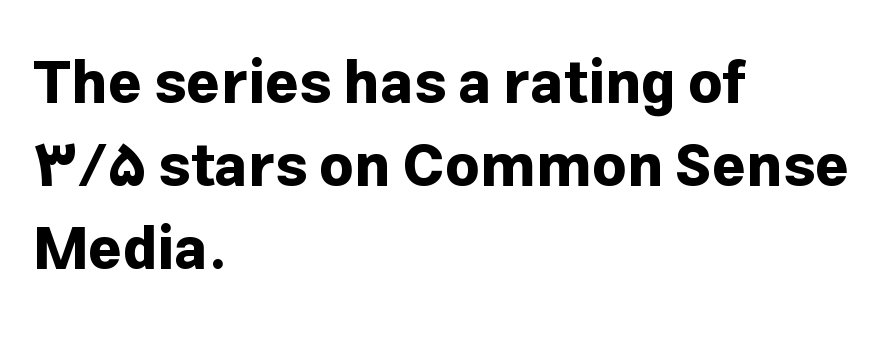
Is there much room between lines? A standard amount, neither cramped nor airy. No feet cap the strokes, marking this as sans-serif type. The strokes are fattened all the way to bold. These lines are set flush left with a ragged right edge.
